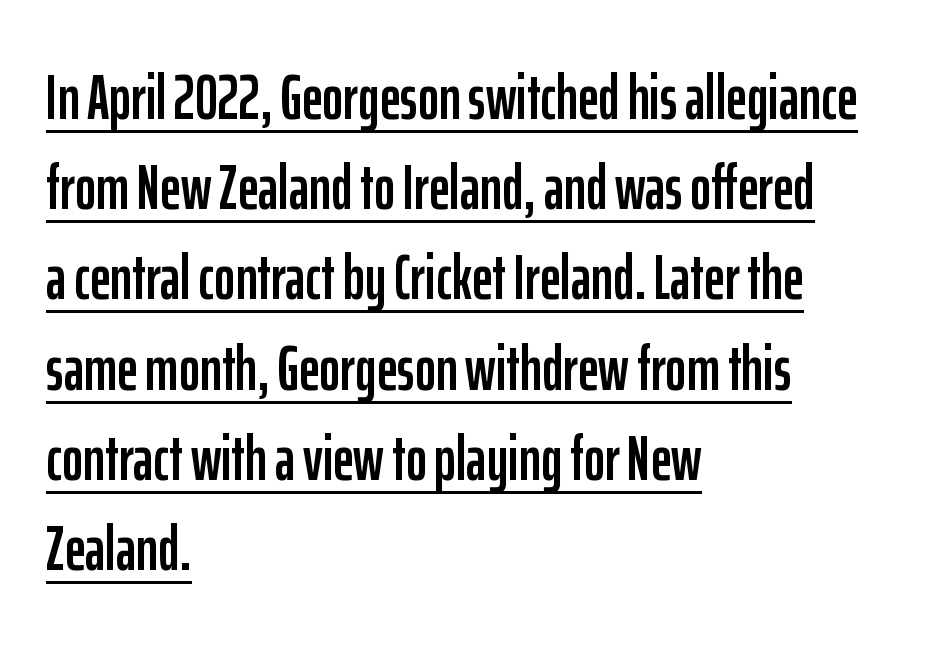
The image shows 64 px condensed sans-serif type, upright; set left-aligned, normal line spacing (1.41x), normal letter spacing, underlined; low stroke contrast and a medium x-height.
